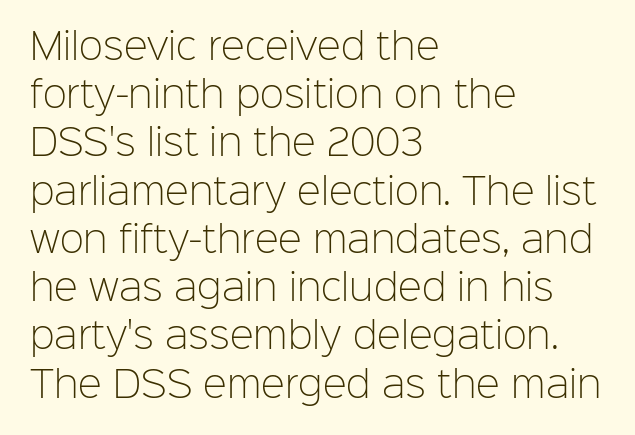
{"serif": "no", "italic": "no", "bold": "no", "weight": "light", "width": "normal", "stroke_contrast": "low", "x_height": "medium", "monospaced": "no", "underline": "no", "align": "left", "line_spacing": "normal", "line_spacing_ratio": 1.34, "letter_spacing": "normal", "letter_spacing_em": 0.0, "glyph_px": 36}
